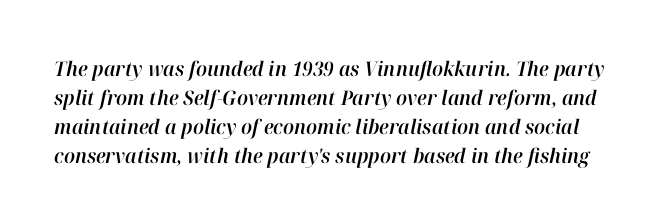
Q: Is the text italic (slanted)? A: Yes, it leans right by about 12 degrees.
Q: Is the text underlined? A: No.
Q: Is the spacing between letters normal or unusually wide? A: Normal.
Q: Is the spacing between lines tight, normal or loose? A: Normal.
